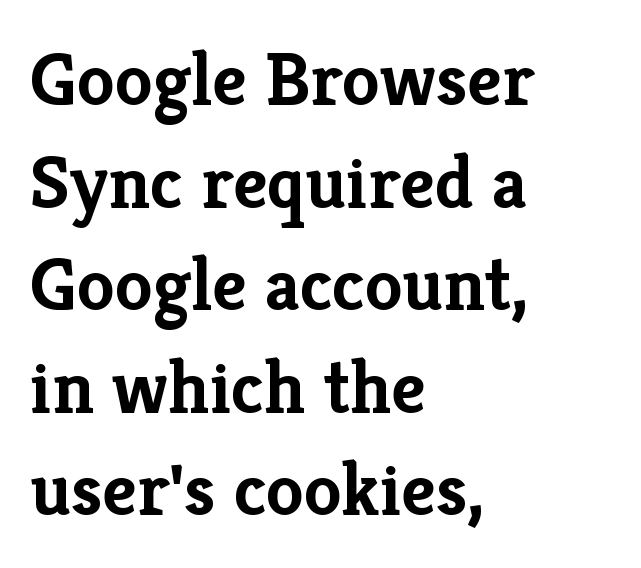
{"serif": "yes", "italic": "no", "bold": "yes", "weight": "semibold", "width": "normal", "stroke_contrast": "low", "x_height": "medium", "monospaced": "no", "underline": "no", "align": "left", "line_spacing": "normal", "line_spacing_ratio": 1.35, "letter_spacing": "normal", "letter_spacing_em": 0.0, "glyph_px": 76}
